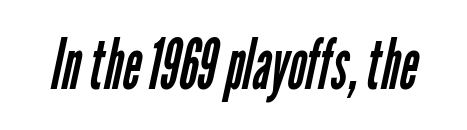
I'd call this a sans setting — the letters go barefoot. Students, note that the glyphs here touch the page at normal intervals. Ink coverage per letter is moderate at most. Proportional: the letters do not fall into vertical columns.
